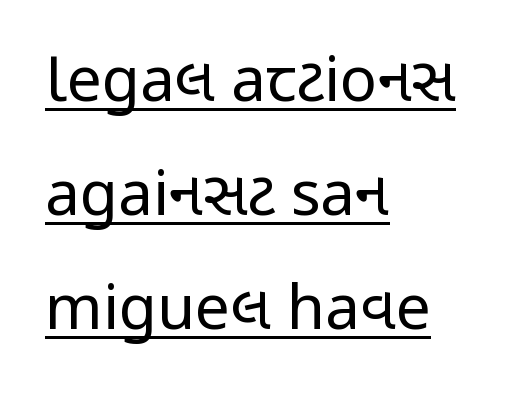
The ragged edge is on the right, which tells us the setting is flush left. No feet cap the strokes, marking this as sans-serif type. The passage shown is typed in a proportional face where columns would drift. Look at the tracking — it's just the regular setting, nothing added. Weight: not bold — regular or lighter. The letters stand straight up with perfectly vertical stems.
